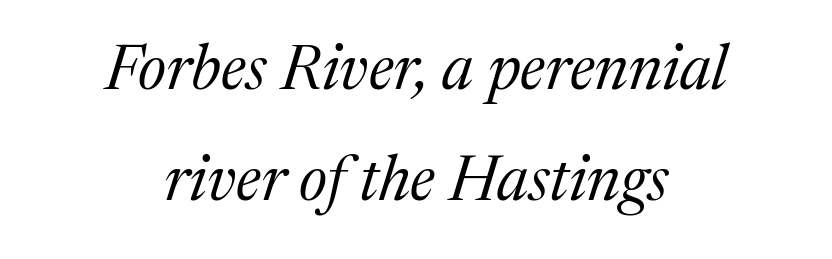
{"serif": "yes", "italic": "yes", "lean": "right", "slant_degrees": 17, "bold": "no", "weight": "regular", "width": "normal", "stroke_contrast": "medium", "x_height": "medium", "monospaced": "no", "underline": "no", "align": "center", "line_spacing_ratio": 1.76, "letter_spacing": "normal", "letter_spacing_em": 0.0, "glyph_px": 63}
